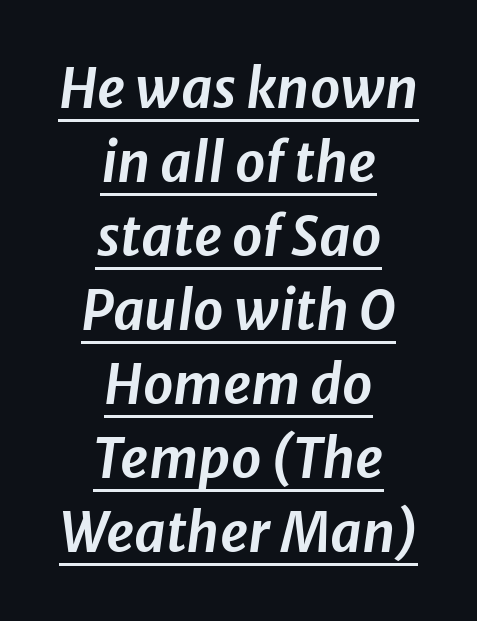
Q: Is the text italic (slanted)? A: Yes, it leans right by about 8 degrees.
Q: Is the text underlined? A: Yes.
Q: How is the paragraph aligned? A: Centered.
Q: Is the spacing between letters normal or unusually wide? A: Normal.
Q: Is the spacing between lines tight, normal or loose? A: Normal.
Q: Width (condensed, normal, or wide)? A: Normal.
Q: Stroke contrast? A: Low.
Q: x-height? A: Medium.
Q: Monospaced? A: No.
